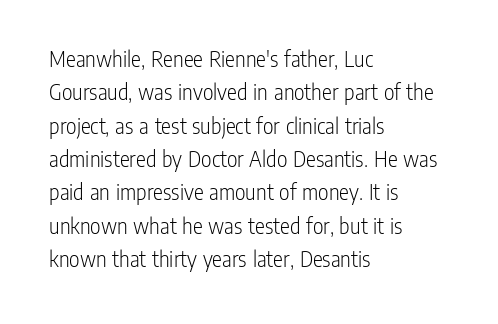
How would I describe the line gaps? Plain and ordinary. Just letters on the line, the space beneath them empty. Alignment: flush left. In terms of posture, this sample is upright.
